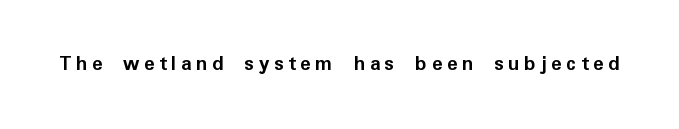
The font is running at its bold setting. You could only call the tracking loose — the letters float apart. Honestly, there is no underline to notice here at all. These lines were composed using upright roman letters.
